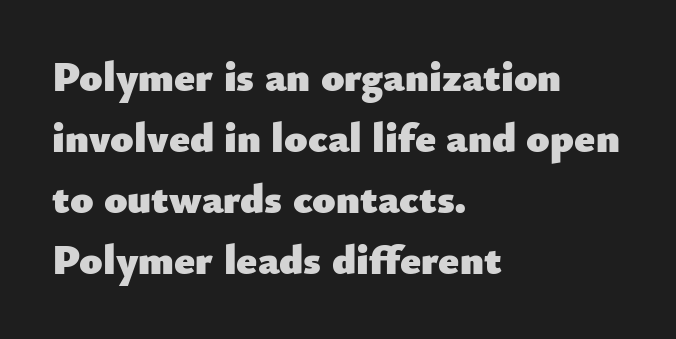
{"serif": "no", "italic": "no", "bold": "yes", "weight": "heavy", "width": "normal", "stroke_contrast": "low", "x_height": "small", "monospaced": "no", "underline": "no", "align": "left", "line_spacing": "normal", "line_spacing_ratio": 1.45, "letter_spacing": "normal", "letter_spacing_em": 0.0, "glyph_px": 42}
